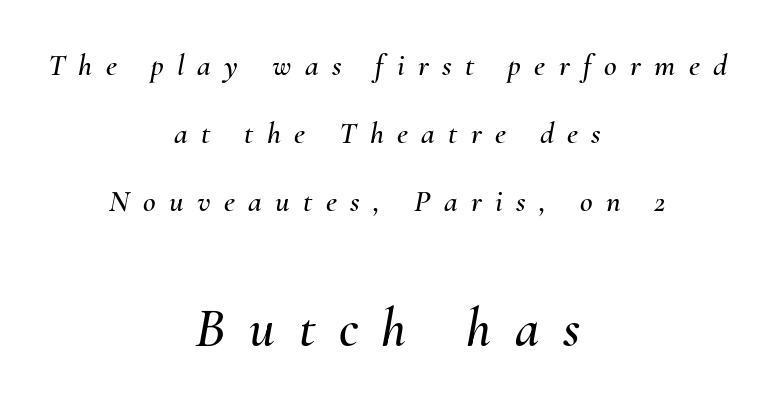
Descenders hang freely into open space. This sample uses expanded letter spacing, leaving extra air between glyphs. The lower block of text is set noticeably larger than the block above it. Loosely led — the rows are spread out. Is the type slanted? Yes — the strokes lean at a clear angle. Looks like regular typesetting: each glyph gets only the width it needs.
